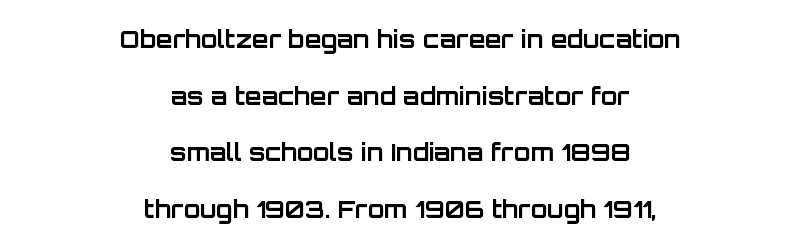
{"italic": "no", "bold": "yes", "underline": "no", "align": "center", "line_spacing": "loose", "line_spacing_ratio": 2.36, "letter_spacing": "normal", "letter_spacing_em": 0.0, "glyph_px": 24}
